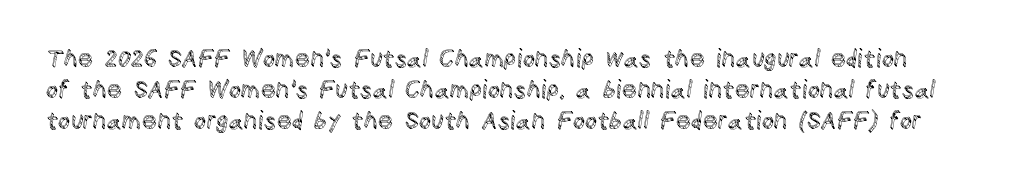
No extra tracking has been applied to these lines. This block has exactly the height ordinary leading produces. Descenders hang freely into open space.
